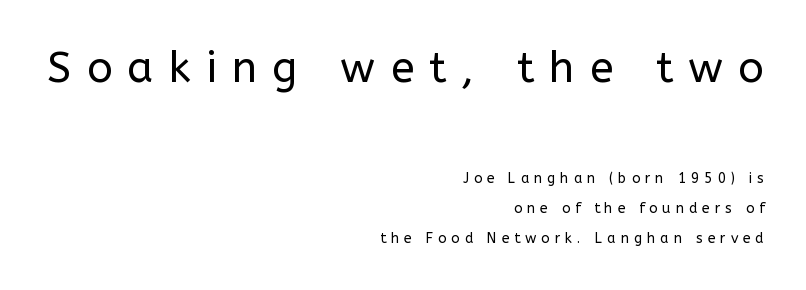
Posture: vertical. The face looks like a standard text weight, possibly lighter. The leading is generous, giving the passage an open texture. Which margin do the lines hug? The right one — the left edge is uneven. Think of a printed novel: that variable character pitch is what you see here.
